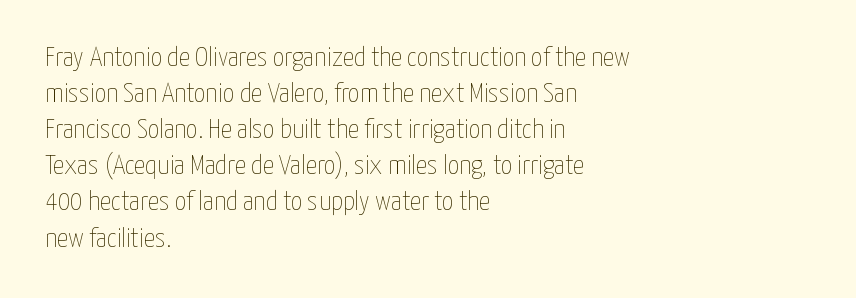
Q: Is the text bold? A: No.
Q: Is the text italic (slanted)? A: No, it is upright.
Q: Is the text underlined? A: No.
Q: How is the paragraph aligned? A: Left-aligned.
Q: Is the spacing between letters normal or unusually wide? A: Normal.
Q: Is the spacing between lines tight, normal or loose? A: Normal.
Q: Width (condensed, normal, or wide)? A: Condensed.
Q: Stroke contrast? A: Low.
Q: x-height? A: Medium.
Q: Monospaced? A: No.
